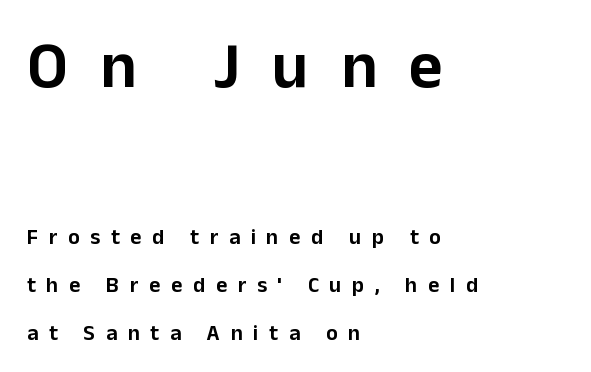
The tracking jumps out immediately: characters are airy and widely separated. Each letter keeps its own natural width here, so spacing adapts to shape. You can tell it's not italic because the verticals are truly vertical. Descenders hang freely into open space.
